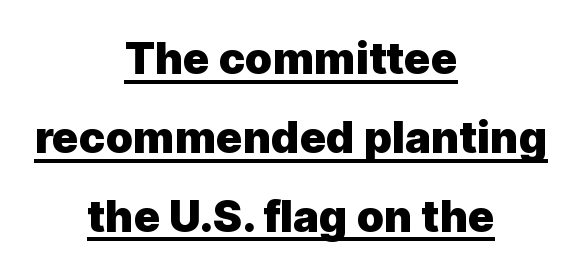
{"serif": "no", "italic": "no", "bold": "yes", "weight": "heavy", "width": "normal", "x_height": "medium", "monospaced": "no", "underline": "yes", "align": "center", "line_spacing_ratio": 1.79, "letter_spacing": "normal", "letter_spacing_em": 0.0, "glyph_px": 44}
